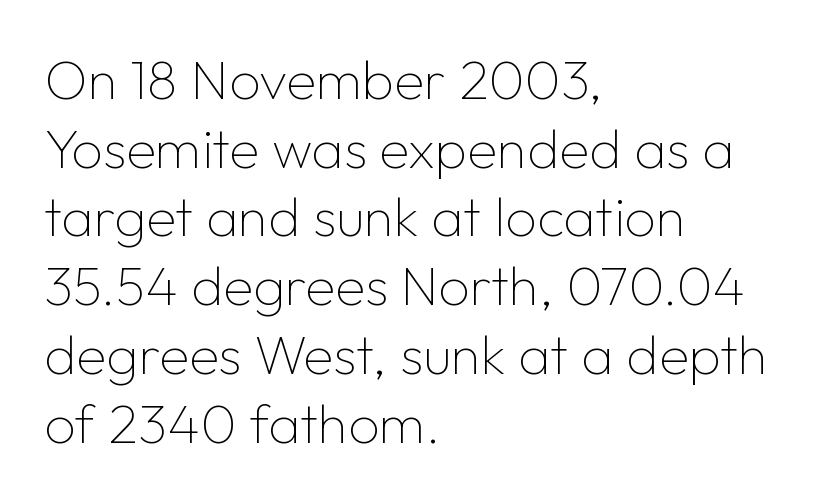
Q: Is the text bold? A: No.
Q: Is the text italic (slanted)? A: No, it is upright.
Q: Is the typeface a serif or a sans-serif typeface? A: Sans-serif.
Q: Is the text underlined? A: No.
Q: How is the paragraph aligned? A: Left-aligned.
Q: Is the spacing between letters normal or unusually wide? A: Normal.
Q: Is the spacing between lines tight, normal or loose? A: Normal.
Q: Width (condensed, normal, or wide)? A: Normal.
Q: Stroke contrast? A: Low.
Q: x-height? A: Medium.
Q: Monospaced? A: No.
